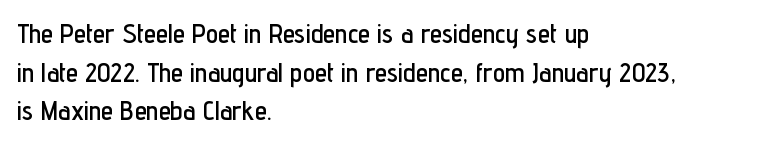
Q: Is the text italic (slanted)? A: No, it is upright.
Q: Is the text underlined? A: No.
Q: How is the paragraph aligned? A: Left-aligned.
Q: Is the spacing between letters normal or unusually wide? A: Normal.
Q: Is the spacing between lines tight, normal or loose? A: Normal.
